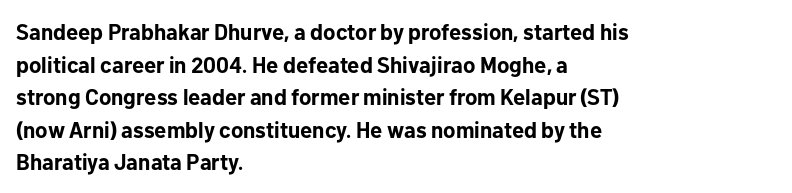
{"italic": "no", "bold": "yes", "underline": "no", "align": "left", "line_spacing": "normal", "line_spacing_ratio": 1.48, "letter_spacing": "normal", "letter_spacing_em": 0.0, "glyph_px": 22}
